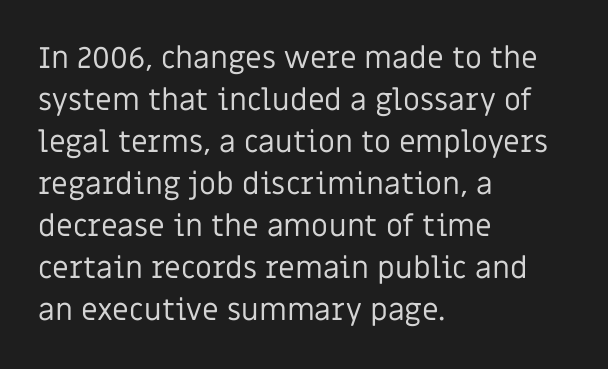
{"serif": "no", "italic": "no", "bold": "no", "weight": "regular", "width": "normal", "stroke_contrast": "low", "x_height": "large", "monospaced": "no", "underline": "no", "align": "left", "line_spacing": "normal", "line_spacing_ratio": 1.4, "letter_spacing": "normal", "letter_spacing_em": 0.0, "glyph_px": 30}
